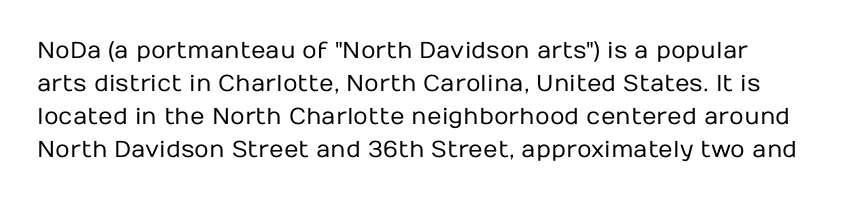
Q: Is the text bold? A: No.
Q: Is the text italic (slanted)? A: No, it is upright.
Q: Is the text underlined? A: No.
Q: Is the spacing between letters normal or unusually wide? A: Normal.
Q: Is the spacing between lines tight, normal or loose? A: Normal.
